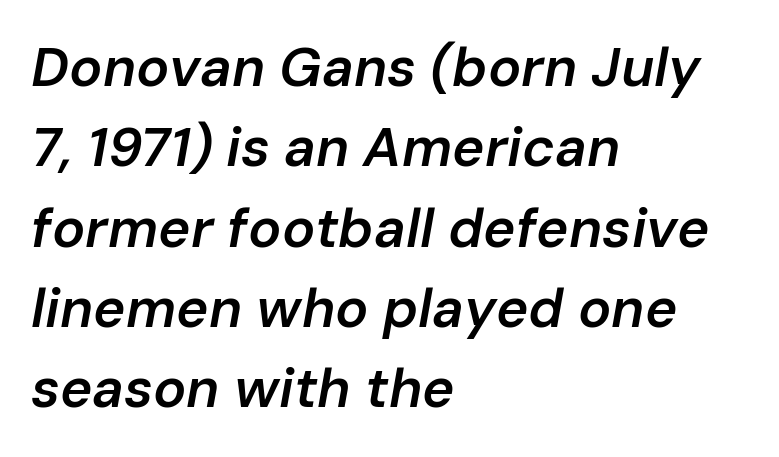
The image shows 55 px semibold type, italic (leaning right); set left-aligned, normal line spacing (1.46x), normal letter spacing, not underlined; low stroke contrast and a medium x-height.
